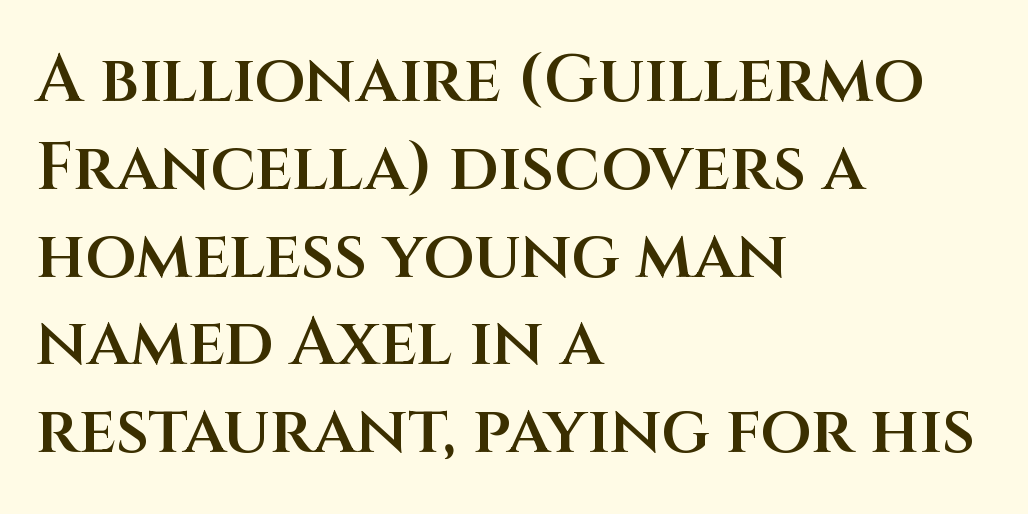
Is the type bold? Partly — it's a semibold, heavier than regular but not fully bold. The lines in this sample share a left origin and differ only in where they stop. The lettering stays uniformly vertical, giving the passage a roman look. The designer left line spacing at the default. Inter-character spacing is left at the font's built-in metrics.
